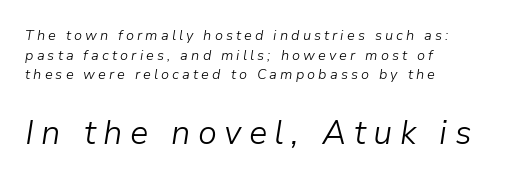
Q: Is the text bold? A: No.
Q: Is the text italic (slanted)? A: Yes, it leans right by about 9 degrees.
Q: Is the text underlined? A: No.
Q: How is the paragraph aligned? A: Left-aligned.
Q: Is the spacing between letters normal or unusually wide? A: Unusually wide.
Q: Is the spacing between lines tight, normal or loose? A: Normal.
Q: Which block of text is set in a larger size, the first (top) or the second (bottom)? A: The second (bottom) one.
Q: Width (condensed, normal, or wide)? A: Normal.
Q: Stroke contrast? A: Low.
Q: x-height? A: Medium.
Q: Monospaced? A: No.
